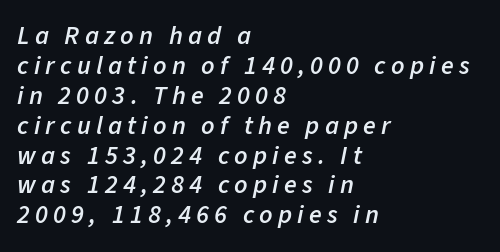
Beneath every word, the page is bare. Italic? Definitely — the glyphs are oblique. Alignment: flush left. Summary of vertical rhythm: compact, with narrow interline spacing.
